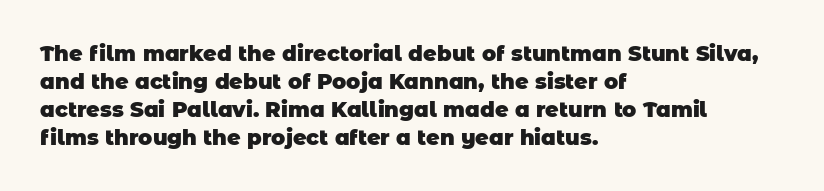
The image shows 21 px bold type; set left-aligned, normal line spacing (1.33x), normal letter spacing, not underlined.
